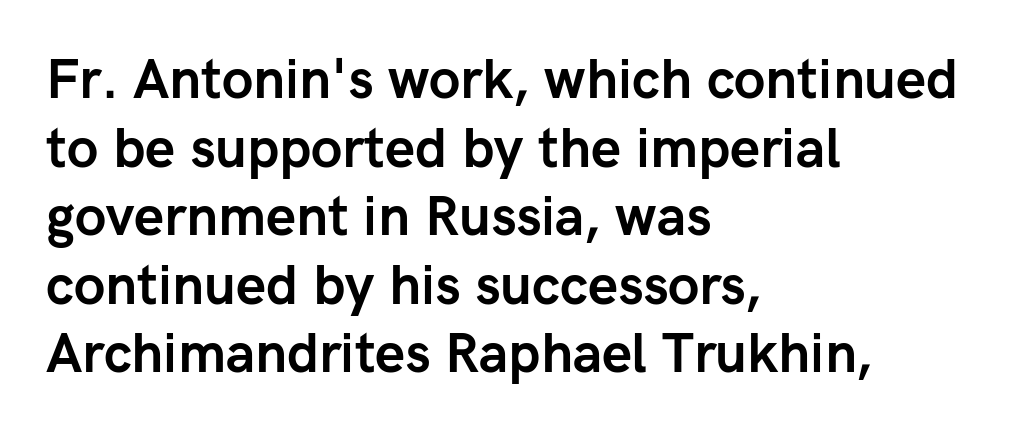
Q: Is the text bold? A: Yes.
Q: Is the text italic (slanted)? A: No, it is upright.
Q: Is the typeface a serif or a sans-serif typeface? A: Sans-serif.
Q: Is the text underlined? A: No.
Q: How is the paragraph aligned? A: Left-aligned.
Q: Is the spacing between letters normal or unusually wide? A: Normal.
Q: Is the spacing between lines tight, normal or loose? A: Normal.
Q: Width (condensed, normal, or wide)? A: Normal.
Q: Stroke contrast? A: Low.
Q: x-height? A: Medium.
Q: Monospaced? A: No.
